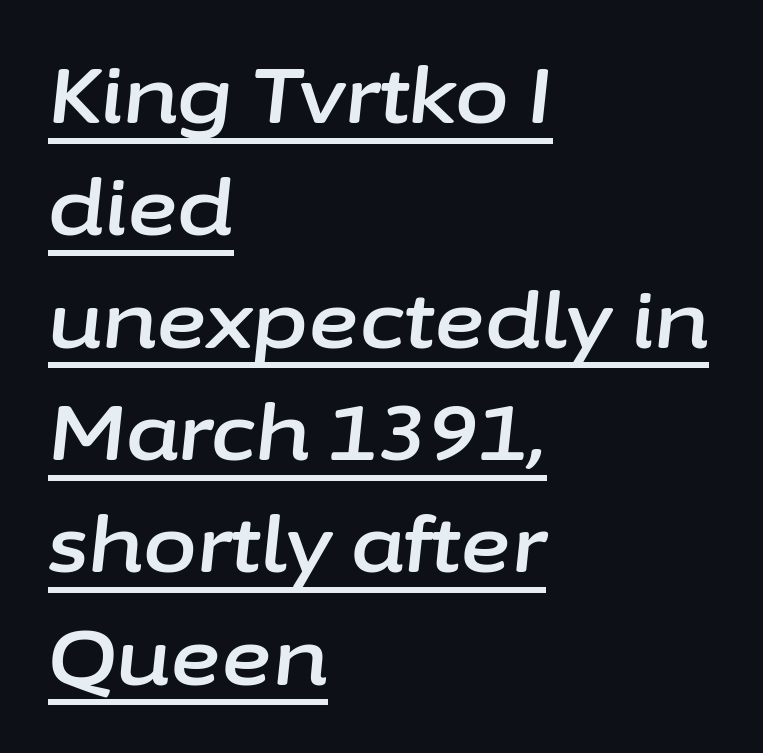
{"italic": "yes", "lean": "right", "slant_degrees": 6, "width": "normal", "stroke_contrast": "low", "x_height": "medium", "monospaced": "no", "underline": "yes", "align": "left", "line_spacing": "normal", "line_spacing_ratio": 1.44, "letter_spacing": "normal", "letter_spacing_em": 0.0, "glyph_px": 78}
